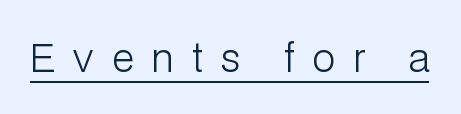
The image shows 38 px light sans-serif type, upright; set unusually wide letter spacing (+0.48 em), underlined; low stroke contrast and a medium x-height.
